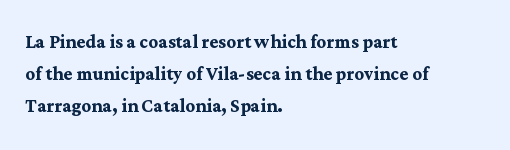
{"italic": "no", "bold": "yes", "underline": "no", "align": "left", "line_spacing": "normal", "line_spacing_ratio": 1.34, "letter_spacing": "normal", "letter_spacing_em": 0.0, "glyph_px": 24}
